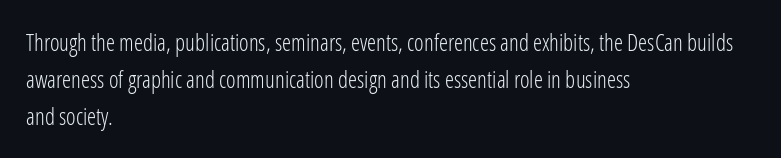
{"italic": "no", "bold": "no", "underline": "no", "align": "left", "line_spacing": "normal", "line_spacing_ratio": 1.6, "letter_spacing": "normal", "letter_spacing_em": 0.0, "glyph_px": 23}
